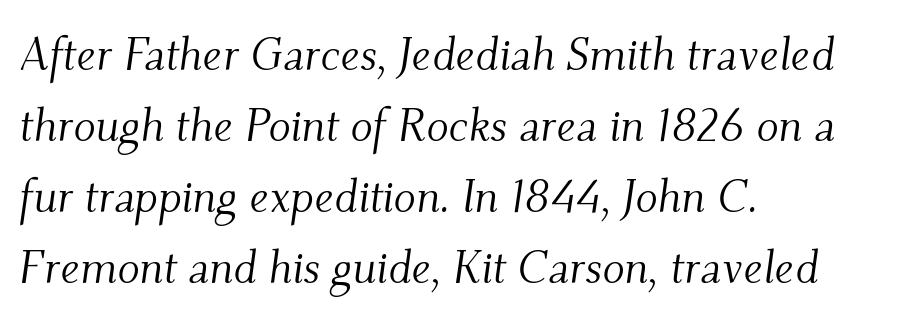
If you drew a line through each stem, it would be angled. The strip under each line holds only bare page. Proportional: the letters do not fall into vertical columns. Stroke thickness stays within the range of a standard reading face or lighter. The rows are spaced the way most documents space them. The letters carry serifs — small finishing strokes at the ends of their stems.
